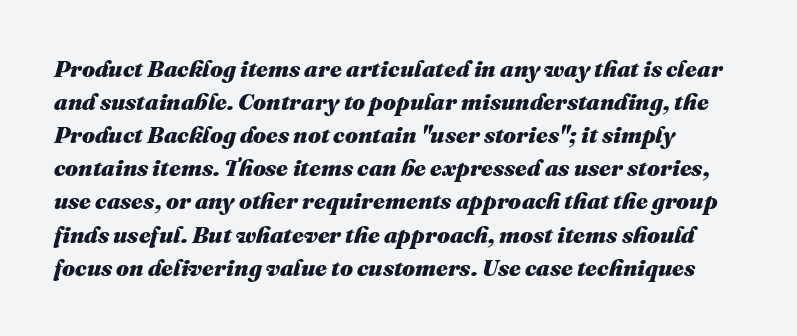
A normal amount of white space separates one row of letters from the next. The words here are not underlined. How heavy is the stroke? Heavy — this is a bold. Tracking here is standard; glyphs follow each other at the usual distance. The glyphs look as if they've been sheared to an angle.
